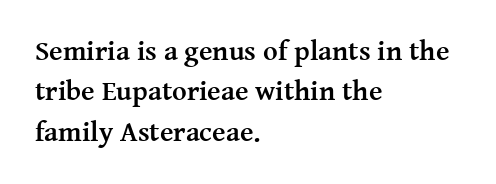
{"serif": "yes", "italic": "no", "bold": "yes", "weight": "semibold", "width": "normal", "stroke_contrast": "medium", "x_height": "medium", "monospaced": "no", "underline": "no", "align": "left", "line_spacing": "normal", "line_spacing_ratio": 1.44, "letter_spacing": "normal", "letter_spacing_em": 0.0, "glyph_px": 28}
